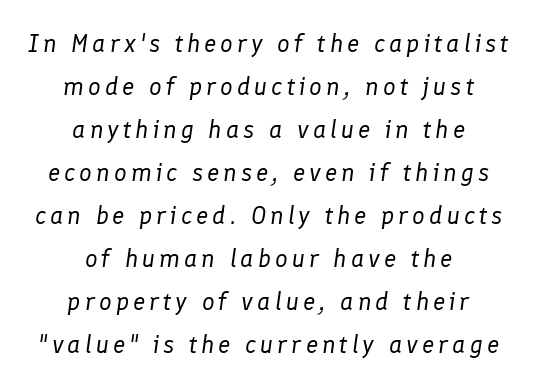
Q: Is the text bold? A: No.
Q: Is the text italic (slanted)? A: Yes, it leans right by about 8 degrees.
Q: Is the text underlined? A: No.
Q: How is the paragraph aligned? A: Centered.
